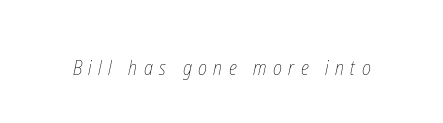
Descenders are the only things crossing below the line. Is the stroke heavy? The answer is a plain regular-or-lighter. Loose tracking; the words dissolve into strings of separated letters.
